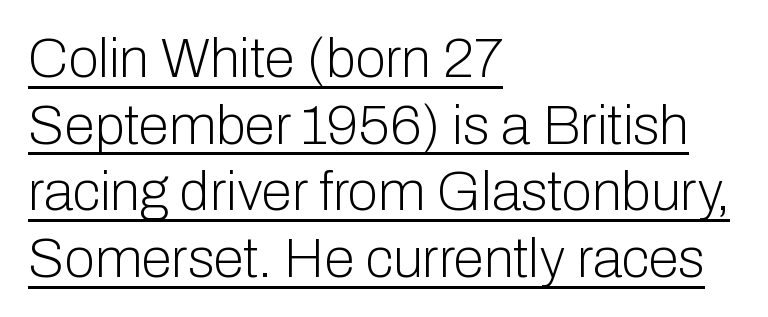
Observe the absence of serifs on each vertical stroke in this sample. The specimen reads as upright at a glance. The letters advance in unequal steps, a hallmark of proportional type. A typesetter would call this zero additional tracking. Each line starts at the same left margin while the right side varies. Decoration check: the copy is underlined.
